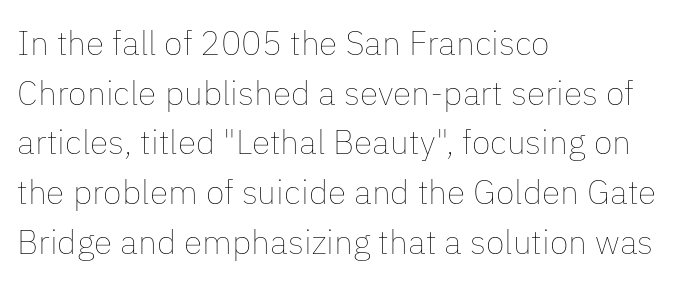
The image shows 34 px thin type, upright; set left-aligned, normal line spacing (1.46x), normal letter spacing, not underlined; low stroke contrast and a medium x-height.
